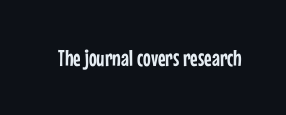
Q: Is the text italic (slanted)? A: No, it is upright.
Q: Is the text underlined? A: No.
Q: Is the spacing between letters normal or unusually wide? A: Normal.
